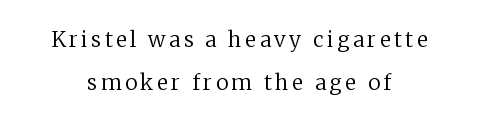
The image shows 21 px text type, upright; set centered, loose line spacing (2.04x), not underlined.
